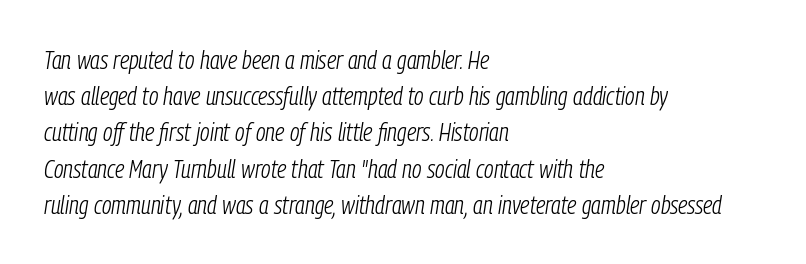
The horizontal fit of the characters is conventional and even. Honestly, there is no underline to notice here at all. Stems here are at most as thick as an everyday book face. The rendering anchors every line to the left-hand side. If you measured baseline to baseline, you'd find a middling distance.
